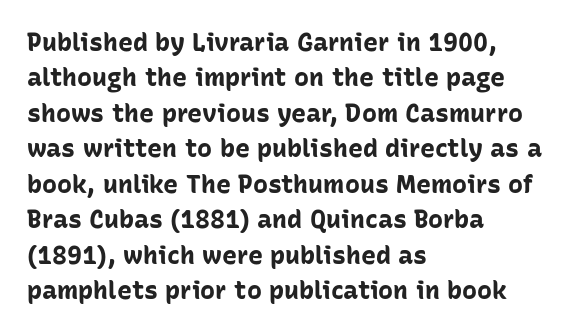
Q: Is the text bold? A: Yes.
Q: Is the text italic (slanted)? A: No, it is upright.
Q: Is the text underlined? A: No.
Q: How is the paragraph aligned? A: Left-aligned.
Q: Is the spacing between letters normal or unusually wide? A: Normal.
Q: Is the spacing between lines tight, normal or loose? A: Normal.
